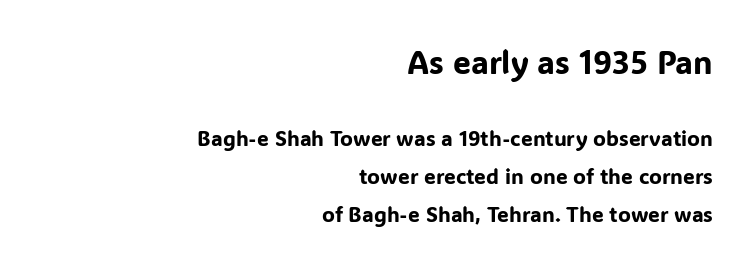
The image shows 32 px sans-serif type, upright; set right-aligned, line spacing 1.82x, normal letter spacing, not underlined; the first (top) block is 1.52x larger; low stroke contrast and a medium x-height.
